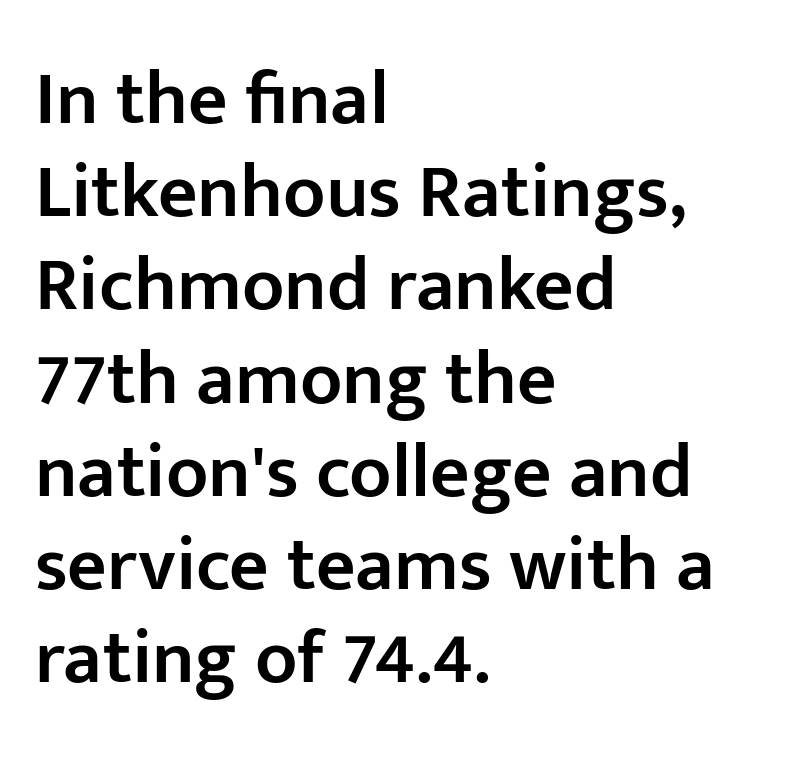
Q: Is the text bold? A: Semi-bold.
Q: Is the text italic (slanted)? A: No, it is upright.
Q: Is the typeface a serif or a sans-serif typeface? A: Sans-serif.
Q: Is the text underlined? A: No.
Q: How is the paragraph aligned? A: Left-aligned.
Q: Is the spacing between letters normal or unusually wide? A: Normal.
Q: Width (condensed, normal, or wide)? A: Normal.
Q: Stroke contrast? A: Low.
Q: x-height? A: Medium.
Q: Monospaced? A: No.
